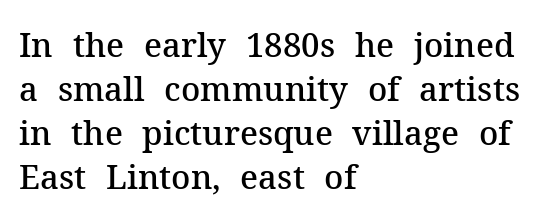
The passage shown stacks its lines at a standard gap. Here the glyphs are tracked normally, forming tight word shapes. A clean baseline with only descenders dipping below it. The sample has been set in demibold, a notch under bold. Spacing verdict: proportional, widths tailored to each character.
